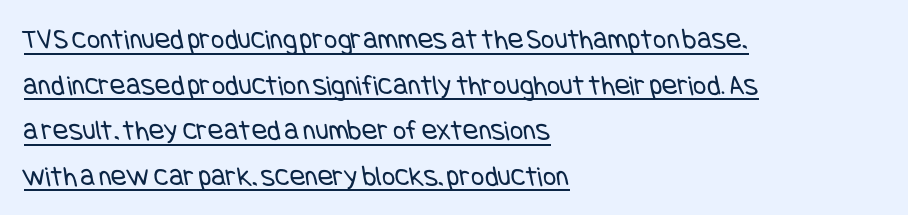
Q: Is the text bold? A: No.
Q: Is the typeface a serif or a sans-serif typeface? A: Sans-serif.
Q: Is the text underlined? A: Yes.
Q: How is the paragraph aligned? A: Left-aligned.
Q: Is the spacing between letters normal or unusually wide? A: Normal.
Q: Is the spacing between lines tight, normal or loose? A: Normal.
Q: Width (condensed, normal, or wide)? A: Condensed.
Q: Stroke contrast? A: Low.
Q: x-height? A: Large.
